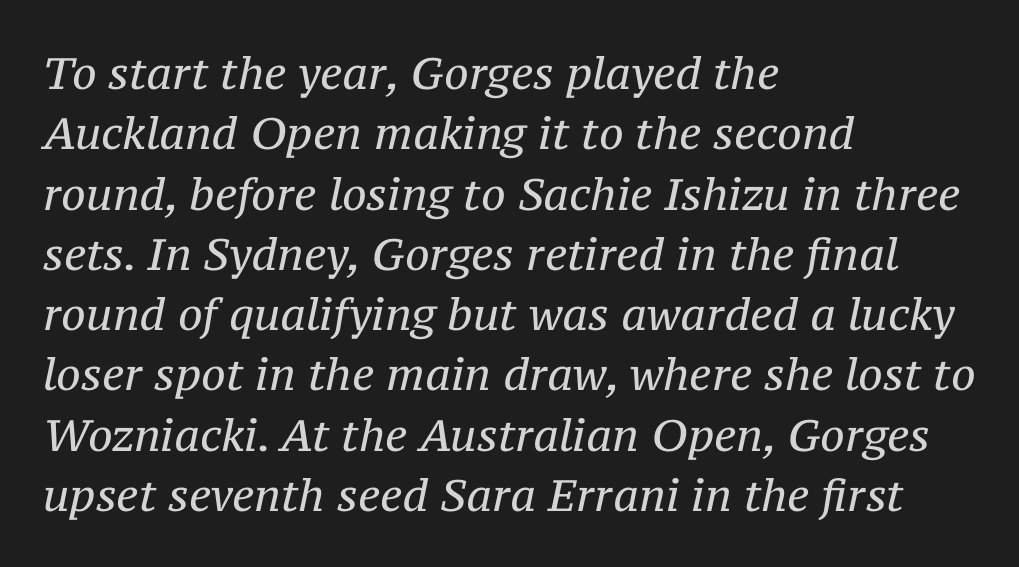
{"serif": "yes", "italic": "yes", "lean": "right", "slant_degrees": 12, "bold": "no", "weight": "regular", "width": "normal", "stroke_contrast": "medium", "x_height": "medium", "monospaced": "no", "underline": "no", "align": "left", "line_spacing": "normal", "line_spacing_ratio": 1.37, "letter_spacing": "normal", "letter_spacing_em": 0.0, "glyph_px": 44}
